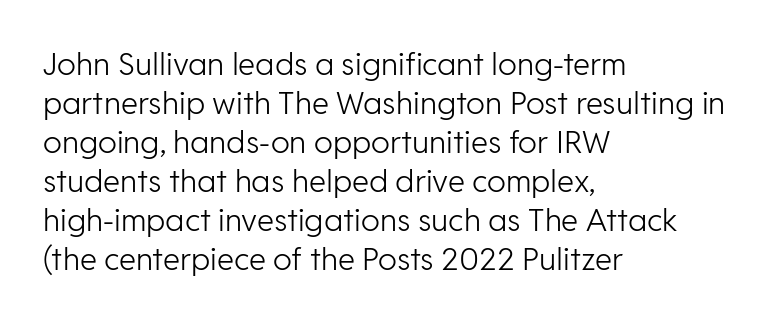
Q: Is the text bold? A: No.
Q: Is the text italic (slanted)? A: No, it is upright.
Q: Is the typeface a serif or a sans-serif typeface? A: Sans-serif.
Q: Is the text underlined? A: No.
Q: How is the paragraph aligned? A: Left-aligned.
Q: Is the spacing between letters normal or unusually wide? A: Normal.
Q: Is the spacing between lines tight, normal or loose? A: Normal.
Q: Width (condensed, normal, or wide)? A: Normal.
Q: Stroke contrast? A: Low.
Q: x-height? A: Medium.
Q: Monospaced? A: No.
